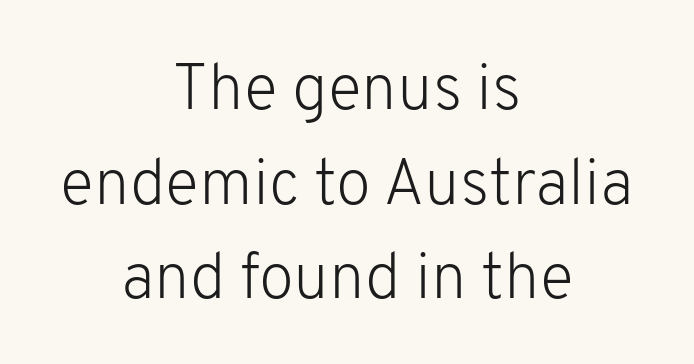
{"serif": "no", "italic": "no", "bold": "no", "weight": "light", "width": "normal", "stroke_contrast": "low", "x_height": "medium", "monospaced": "no", "underline": "no", "align": "center", "line_spacing": "normal", "line_spacing_ratio": 1.48, "letter_spacing": "normal", "letter_spacing_em": 0.0, "glyph_px": 64}
